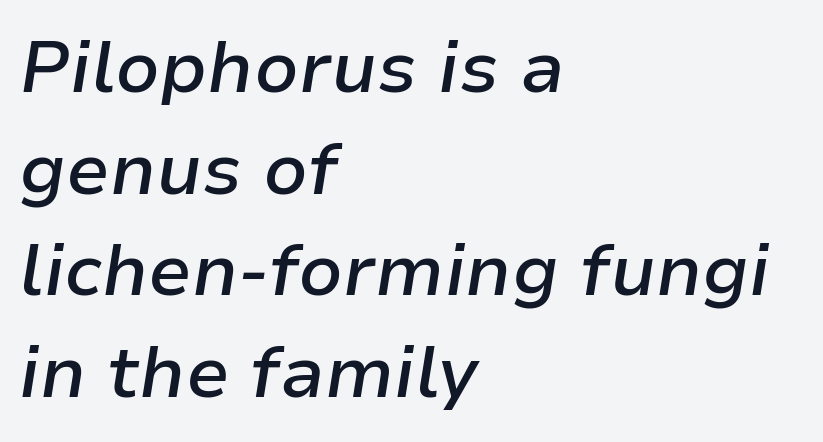
Q: Is the text bold? A: Semi-bold.
Q: Is the text italic (slanted)? A: Yes, it leans right by about 9 degrees.
Q: Is the text underlined? A: No.
Q: How is the paragraph aligned? A: Left-aligned.
Q: Is the spacing between letters normal or unusually wide? A: Normal.
Q: Is the spacing between lines tight, normal or loose? A: Normal.
Q: Width (condensed, normal, or wide)? A: Normal.
Q: Stroke contrast? A: Low.
Q: x-height? A: Medium.
Q: Monospaced? A: No.
